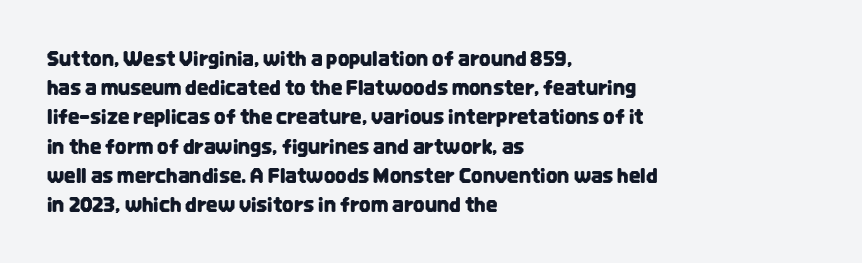
The image shows 20 px text type, upright; set left-aligned, normal line spacing (1.46x), normal letter spacing, not underlined.
